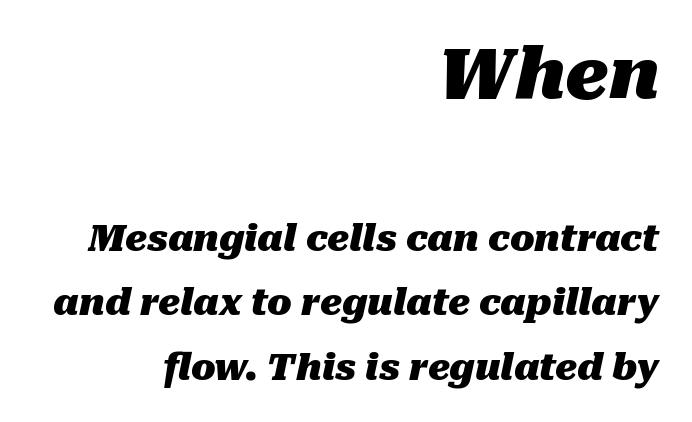
Q: Is the text bold? A: Yes.
Q: Is the text italic (slanted)? A: Yes, it leans right by about 10 degrees.
Q: Is the text underlined? A: No.
Q: How is the paragraph aligned? A: Right-aligned.
Q: Is the spacing between letters normal or unusually wide? A: Normal.
Q: Which block of text is set in a larger size, the first (top) or the second (bottom)? A: The first (top) one.
Q: Width (condensed, normal, or wide)? A: Normal.
Q: Stroke contrast? A: Medium.
Q: x-height? A: Medium.
Q: Monospaced? A: No.
